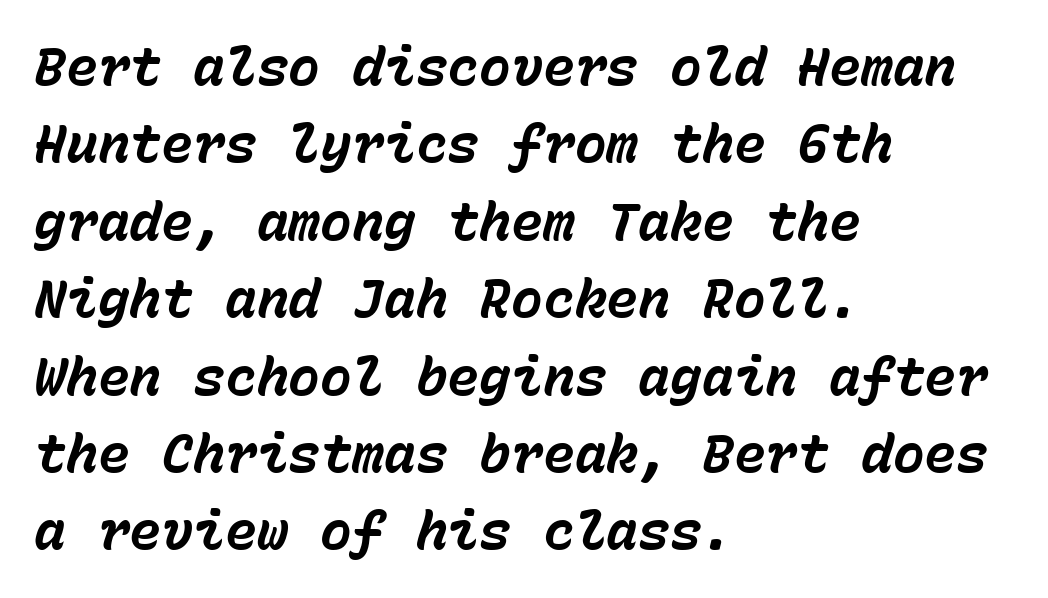
The image shows 53 px bold type, italic (leaning right), monospaced; set left-aligned, normal line spacing (1.46x), normal letter spacing, not underlined; low stroke contrast and a medium x-height.
